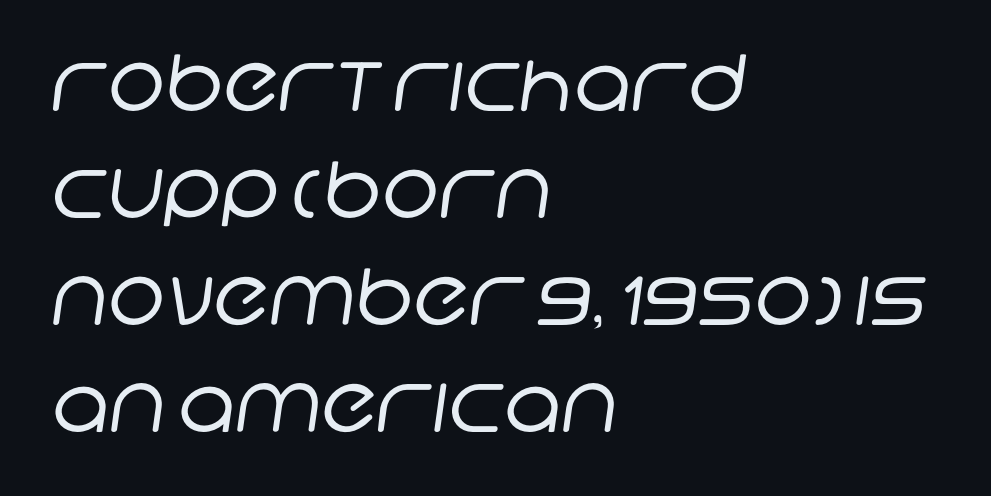
The image shows 78 px regular-weight sans-serif type; set left-aligned, normal line spacing (1.37x), normal letter spacing, not underlined; low stroke contrast and a large x-height.
